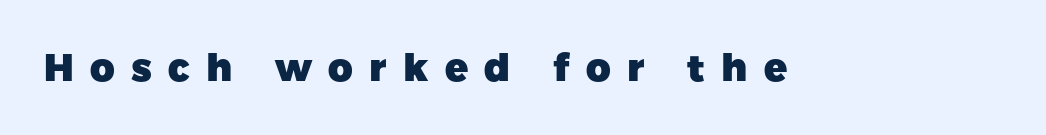
{"serif": "no", "italic": "no", "bold": "yes", "weight": "heavy", "width": "normal", "stroke_contrast": "low", "x_height": "medium", "monospaced": "no", "underline": "no", "letter_spacing": "wide", "letter_spacing_em": 0.43, "glyph_px": 38}
